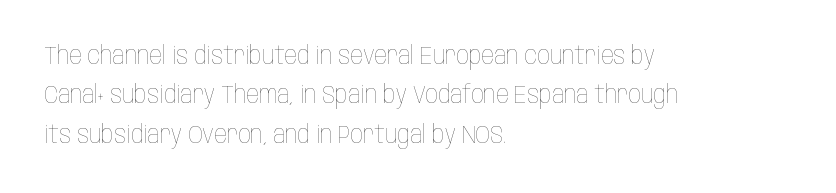
The image shows 25 px text type, upright; set left-aligned, normal line spacing (1.58x), normal letter spacing, not underlined.
